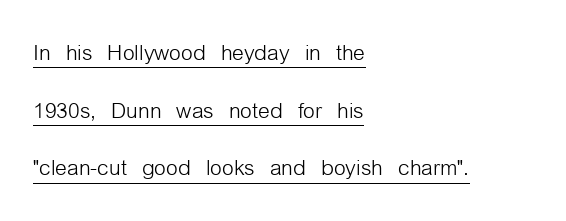
The image shows 30 px light, condensed sans-serif type, upright; set left-aligned, loose line spacing (1.92x), normal letter spacing, underlined; low stroke contrast and a medium x-height.
